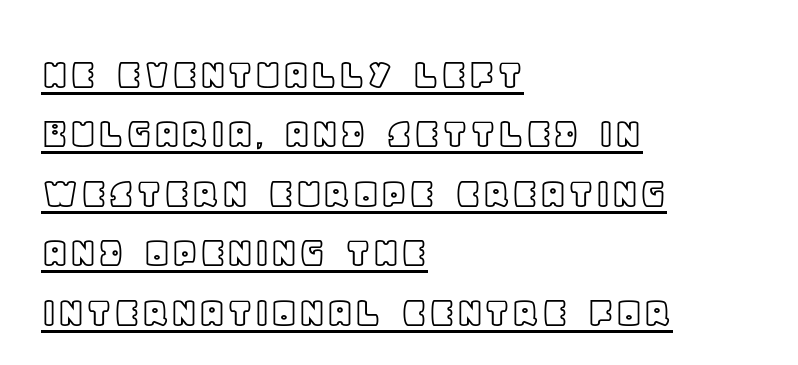
The image shows 45 px text type, upright; set left-aligned, normal line spacing (1.32x), normal letter spacing, underlined; a large x-height.
